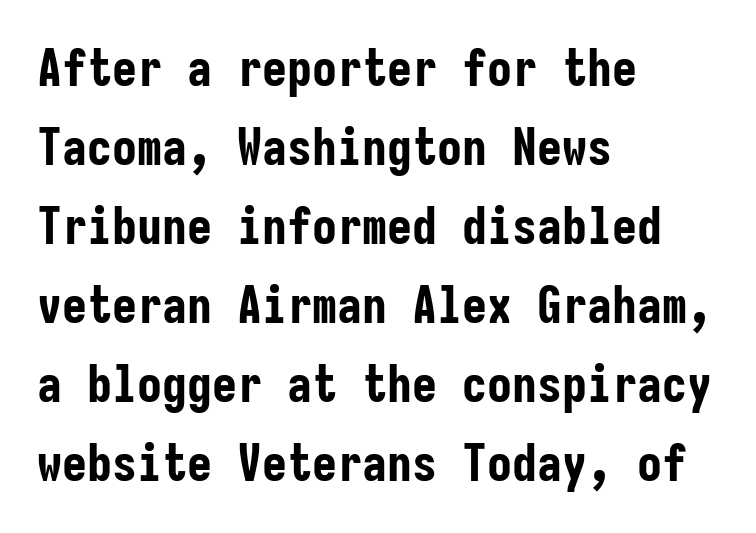
{"serif": "no", "italic": "no", "bold": "yes", "weight": "bold", "width": "condensed", "stroke_contrast": "low", "x_height": "medium", "monospaced": "yes", "underline": "no", "align": "left", "line_spacing": "normal", "line_spacing_ratio": 1.58, "letter_spacing": "normal", "letter_spacing_em": 0.0, "glyph_px": 50}
